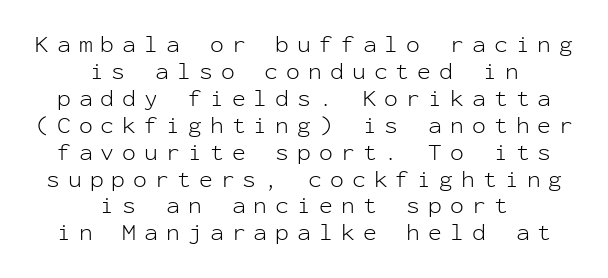
The gaps between neighbouring characters are conspicuously large. This is not heavy type; no bold has been used. Has an underline been added? It has not. Italic? Not at all — the glyphs are vertical. The paragraph shown floats in the horizontal middle.
